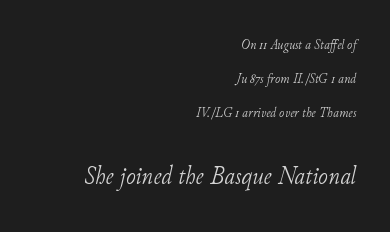
Q: Is the text bold? A: No.
Q: Is the text italic (slanted)? A: Yes, it leans right by about 11 degrees.
Q: Is the text underlined? A: No.
Q: How is the paragraph aligned? A: Right-aligned.
Q: Is the spacing between letters normal or unusually wide? A: Normal.
Q: Is the spacing between lines tight, normal or loose? A: Loose.
Q: Which block of text is set in a larger size, the first (top) or the second (bottom)? A: The second (bottom) one.
